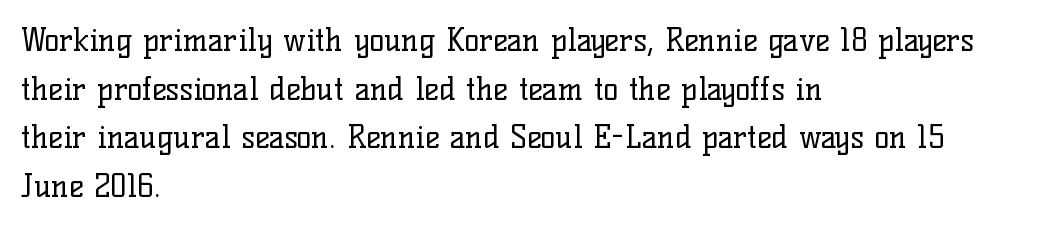
The image shows 31 px regular-weight serif type, upright; set left-aligned, normal line spacing (1.57x), normal letter spacing, not underlined; low stroke contrast and a medium x-height.
